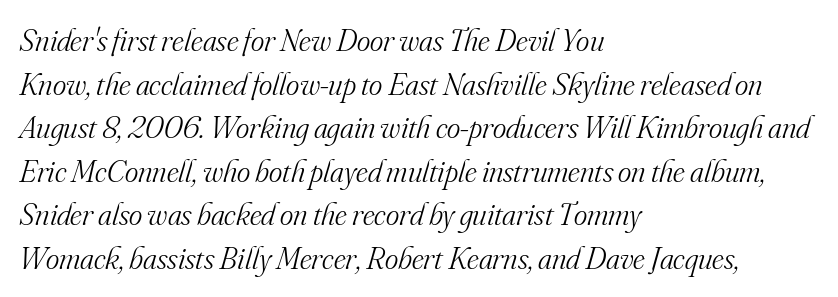
The image shows 32 px light serif type, italic (leaning right); set left-aligned, normal line spacing (1.36x), normal letter spacing, not underlined; medium stroke contrast and a small x-height.
